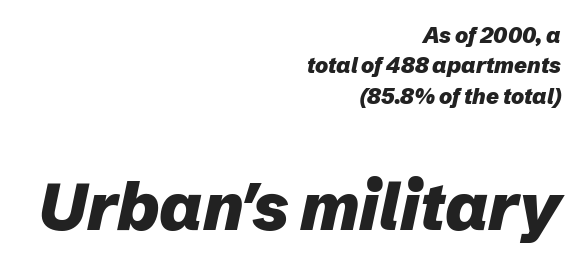
The passage shown has conventional tracking throughout. Would a proofreader flag this as italicized? Yes. What's the leading like? Ordinary, nothing unusual. Proportional: the letters do not fall into vertical columns.
